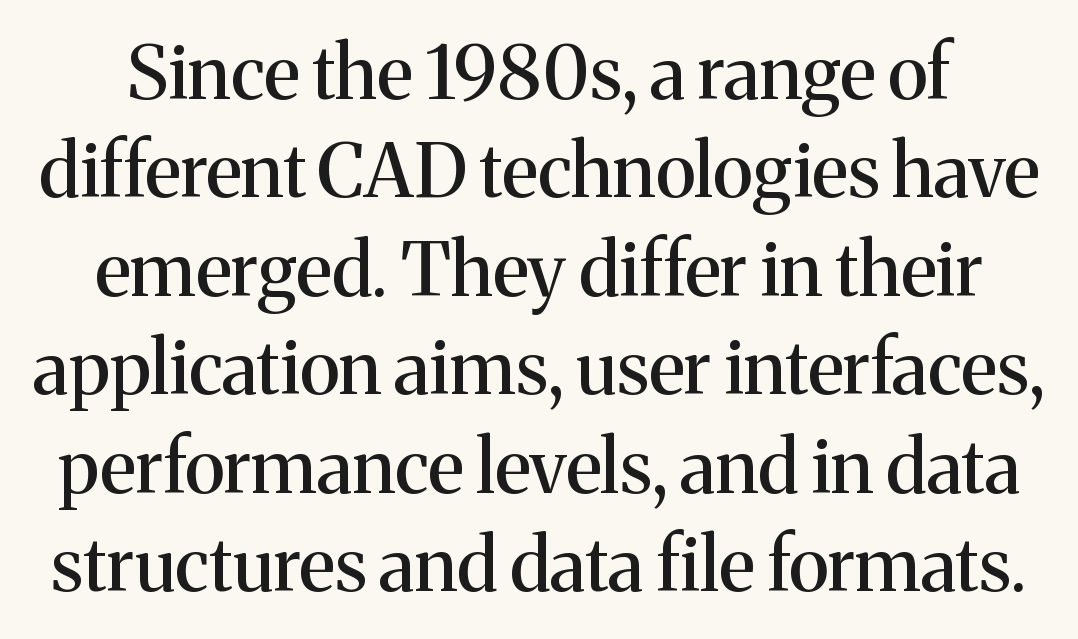
Normally led — the rows are evenly, conventionally spaced. Any mark beneath the type? The region is blank. Spacing verdict: proportional, widths tailored to each character. Is there any slant? The stems are plumb. The line texture is even and compact thanks to regular tracking. The type family on display is of the serif kind.
